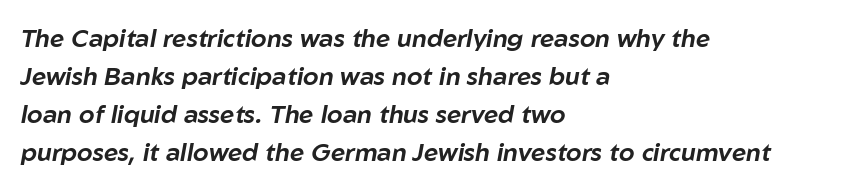
The glyphs look as if they've been sheared to an angle. Nobody drew a line under any word here. Here the glyphs are tracked normally, forming tight word shapes. If you measured baseline to baseline, you'd find a middling distance. The typesetter chose a ragged-right arrangement here.
